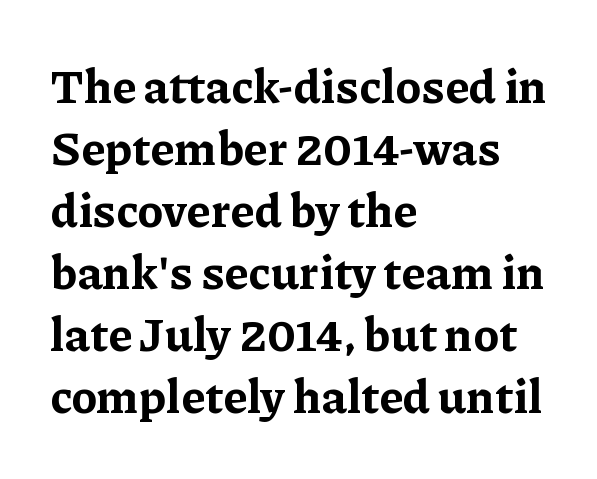
Chunky letters — that's bold for sure. The passage shown stacks its lines at a standard gap. The letterforms sit shoulder to shoulder at normal distance. The zone under the glyphs is completely vacant.
